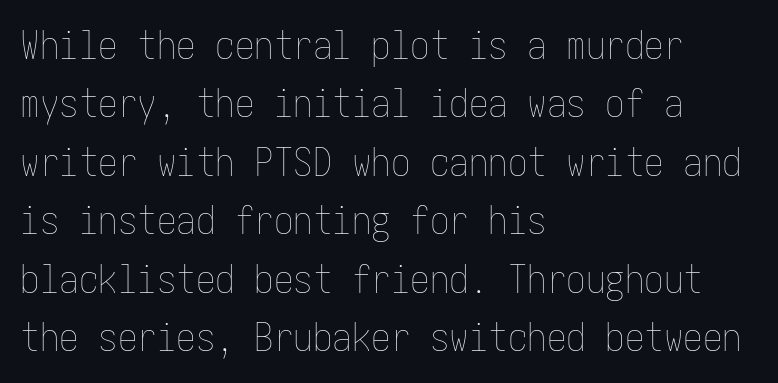
The image shows 39 px thin, condensed type, upright; set left-aligned, normal line spacing (1.5x), normal letter spacing, not underlined; low stroke contrast and a medium x-height.
